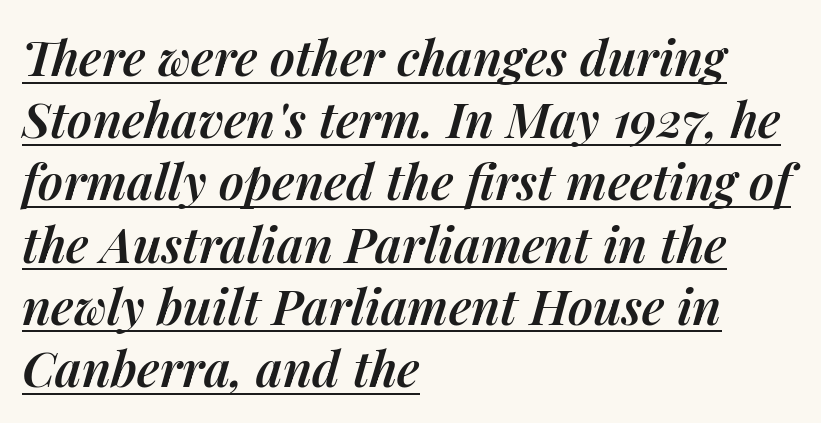
Q: Is the text bold? A: Semi-bold.
Q: Is the text italic (slanted)? A: Yes, it leans right by about 14 degrees.
Q: Is the text underlined? A: Yes.
Q: How is the paragraph aligned? A: Left-aligned.
Q: Is the spacing between letters normal or unusually wide? A: Normal.
Q: Is the spacing between lines tight, normal or loose? A: Normal.
Q: Width (condensed, normal, or wide)? A: Normal.
Q: Stroke contrast? A: Medium.
Q: x-height? A: Medium.
Q: Monospaced? A: No.
